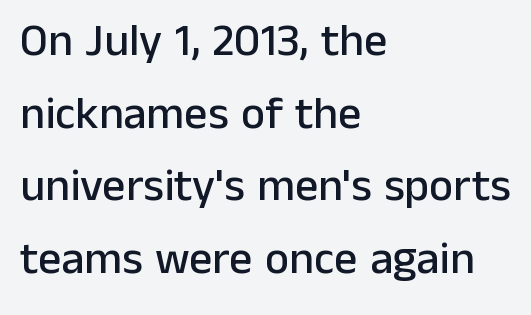
The image shows 46 px sans-serif type, upright; set left-aligned, normal line spacing (1.58x), normal letter spacing, not underlined; low stroke contrast and a medium x-height.
